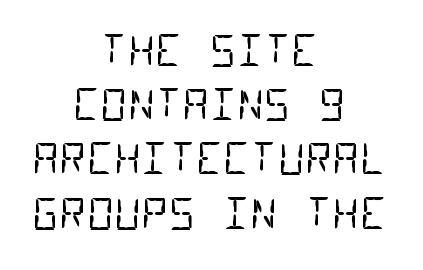
The image shows 42 px regular-weight, condensed sans-serif type, monospaced; set centered, normal line spacing (1.29x), normal letter spacing, not underlined; low stroke contrast and a large x-height.
